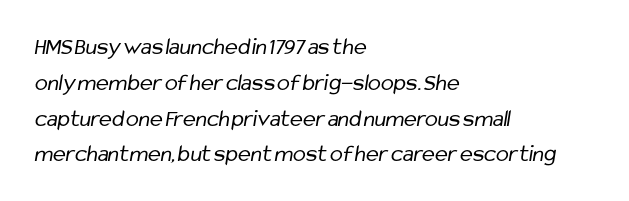
Q: Is the text bold? A: No.
Q: Is the text underlined? A: No.
Q: How is the paragraph aligned? A: Left-aligned.
Q: Is the spacing between letters normal or unusually wide? A: Normal.
Q: Is the spacing between lines tight, normal or loose? A: Normal.
